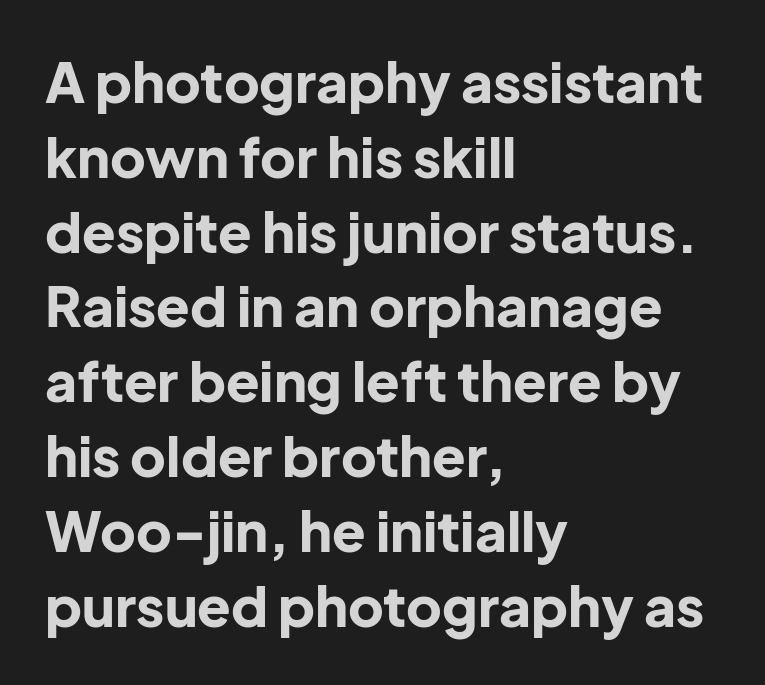
Is this a fixed-width face? No — the glyphs have proportional, varying widths. As a designer I'd log this as weight 700, bold. This is the regular roman posture of the typeface. Whoever set this chose a conventional vertical rhythm.
